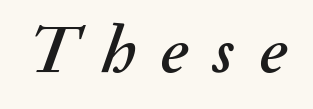
Q: Is the text italic (slanted)? A: Yes, it leans right by about 20 degrees.
Q: Is the text underlined? A: No.
Q: Is the spacing between letters normal or unusually wide? A: Unusually wide.
Q: Width (condensed, normal, or wide)? A: Normal.
Q: Stroke contrast? A: Medium.
Q: x-height? A: Small.
Q: Monospaced? A: No.
